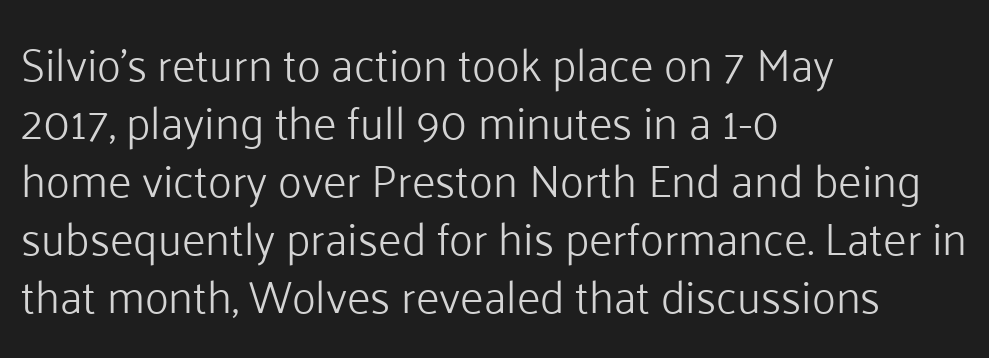
{"serif": "no", "italic": "no", "bold": "no", "weight": "light", "width": "normal", "stroke_contrast": "low", "x_height": "medium", "monospaced": "no", "underline": "no", "align": "left", "line_spacing": "normal", "line_spacing_ratio": 1.29, "letter_spacing": "normal", "letter_spacing_em": 0.0, "glyph_px": 45}
